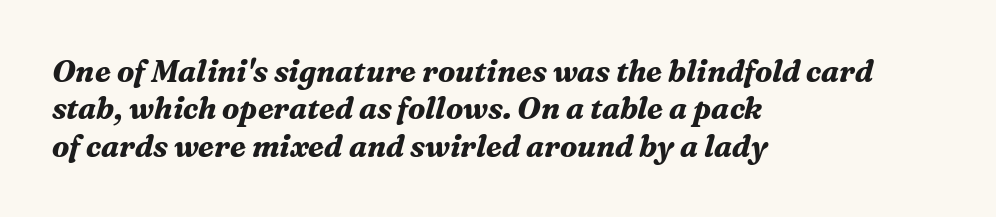
The specimen omits any rule beneath the text block's lines. The lines in this sample share a left origin and differ only in where they stop. Little horizontal feet cap the strokes, marking this as serif type. A full-strength bold gives these letters their thick strokes. The vertical gap from one line to the next is medium.
